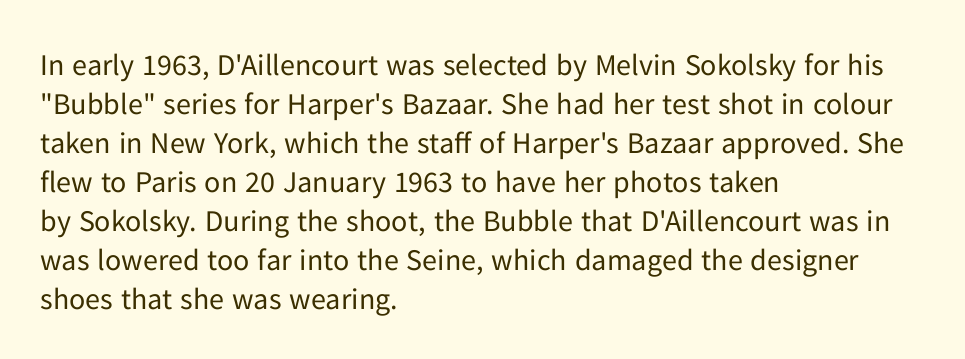
Q: Is the text bold? A: No.
Q: Is the text italic (slanted)? A: No, it is upright.
Q: Is the typeface a serif or a sans-serif typeface? A: Sans-serif.
Q: Is the text underlined? A: No.
Q: How is the paragraph aligned? A: Left-aligned.
Q: Is the spacing between letters normal or unusually wide? A: Normal.
Q: Is the spacing between lines tight, normal or loose? A: Normal.
Q: Width (condensed, normal, or wide)? A: Normal.
Q: Stroke contrast? A: Low.
Q: x-height? A: Medium.
Q: Monospaced? A: No.
